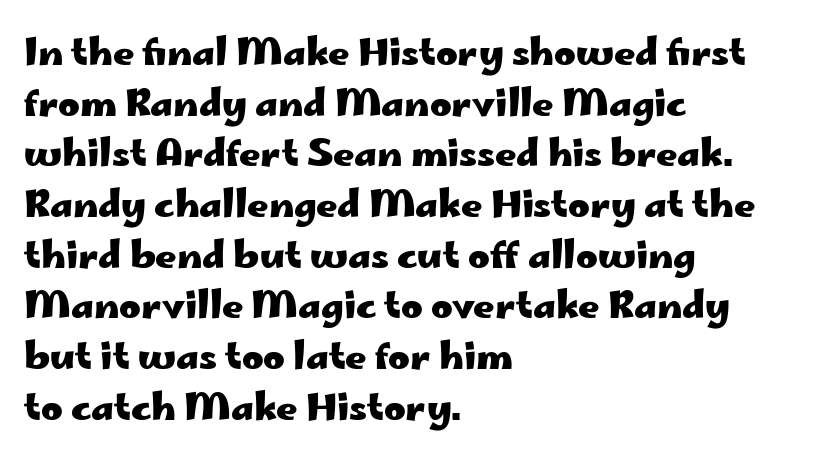
Each letter keeps its own natural width here, so spacing adapts to shape. Stroke terminals: plain, sans-serif. The passage shown has conventional tracking throughout. Line starts are locked; line ends wander. A bare baseline throughout the passage.
